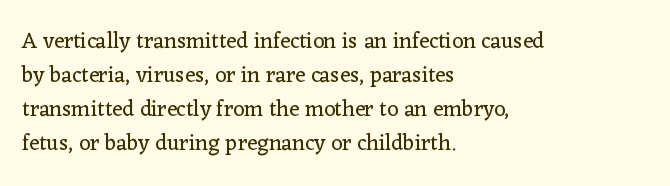
The image shows 22 px text type, upright; set left-aligned, normal line spacing (1.54x), normal letter spacing, not underlined.
